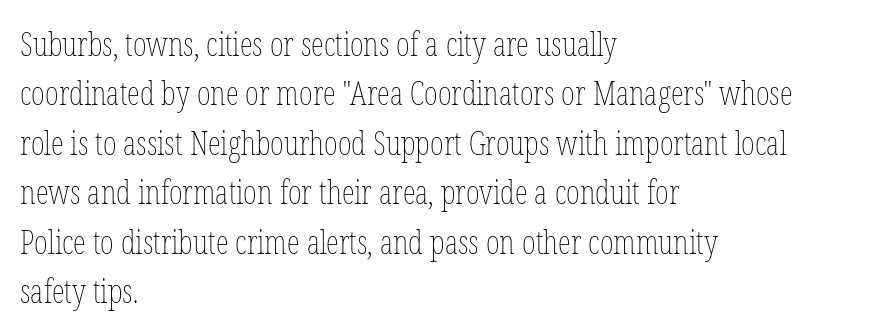
{"italic": "no", "bold": "no", "weight": "thin", "width": "condensed", "stroke_contrast": "low", "x_height": "medium", "monospaced": "no", "underline": "no", "align": "left", "line_spacing": "normal", "line_spacing_ratio": 1.5, "letter_spacing": "normal", "letter_spacing_em": 0.0, "glyph_px": 33}
